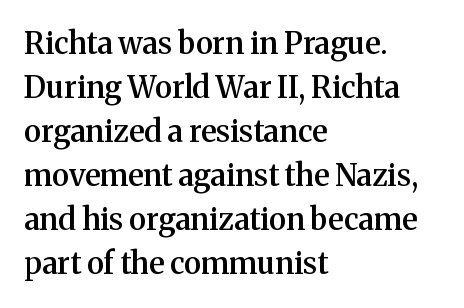
{"serif": "yes", "italic": "no", "bold": "semi", "weight": "semibold", "width": "normal", "stroke_contrast": "medium", "x_height": "medium", "monospaced": "no", "underline": "no", "align": "left", "line_spacing": "normal", "line_spacing_ratio": 1.47, "letter_spacing": "normal", "letter_spacing_em": 0.0, "glyph_px": 30}
